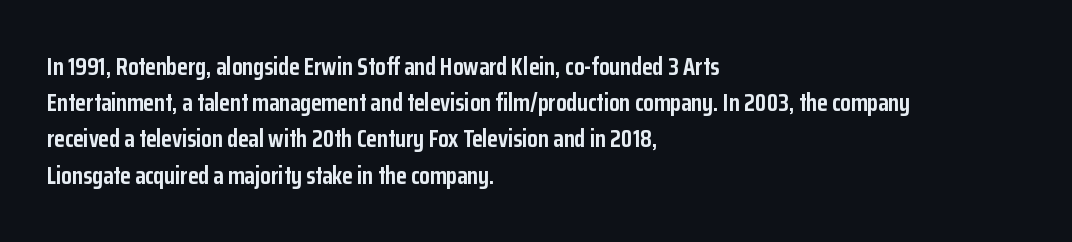
{"italic": "no", "bold": "yes", "underline": "no", "align": "left", "line_spacing": "normal", "line_spacing_ratio": 1.51, "letter_spacing": "normal", "letter_spacing_em": 0.0, "glyph_px": 24}
